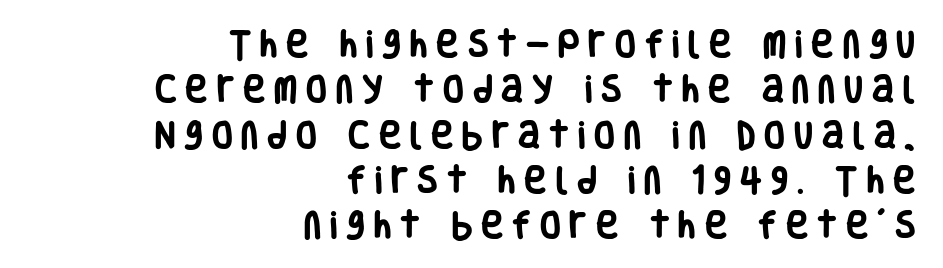
The image shows 30 px heavy, condensed sans-serif type, upright; set right-aligned, normal line spacing (1.51x), unusually wide letter spacing (+0.3 em), not underlined; low stroke contrast and a large x-height.
